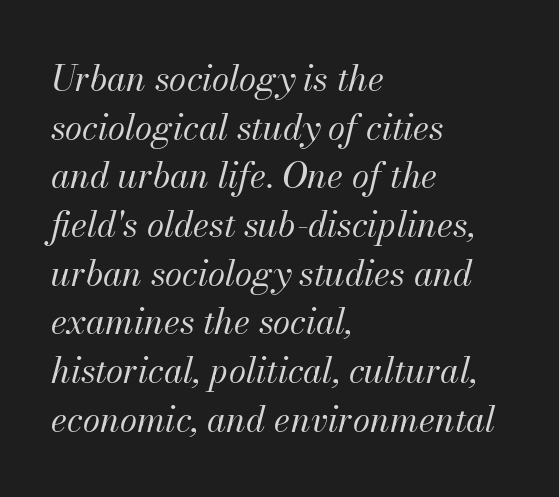
The image shows 35 px regular-weight type, italic (leaning right); set left-aligned, normal line spacing (1.39x), normal letter spacing, not underlined; medium stroke contrast and a small x-height.
